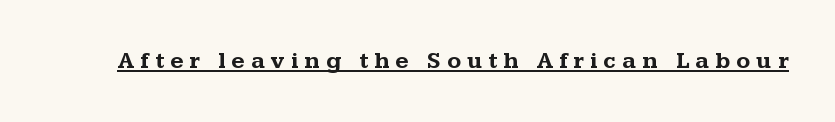
A full-strength bold gives these letters their thick strokes. Caption: expanded tracking, letters set apart. A continuous stroke trails under the words, as in a hyperlink. Vertical strokes here are truly vertical.
